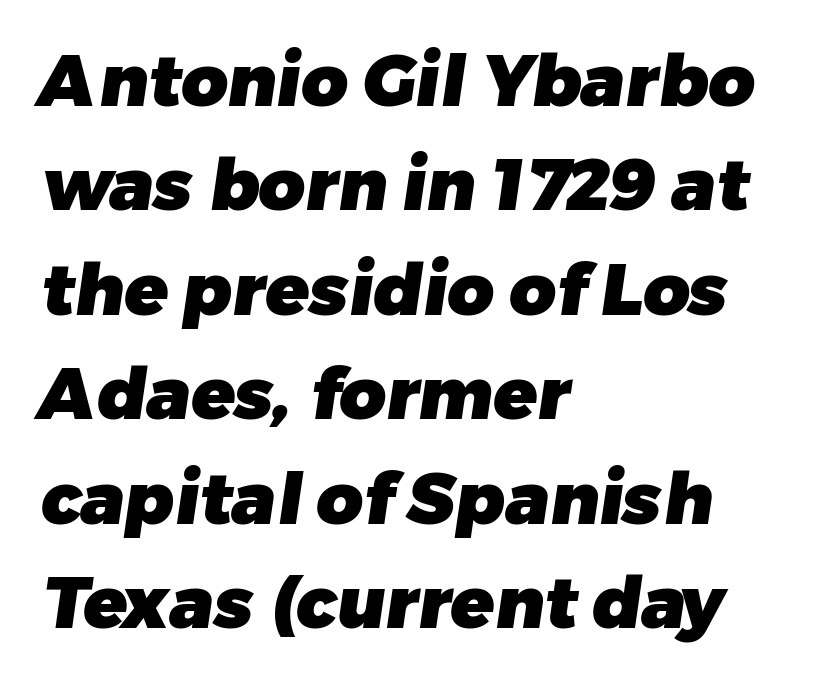
Q: Is the text bold? A: Yes.
Q: Is the typeface a serif or a sans-serif typeface? A: Sans-serif.
Q: Is the text underlined? A: No.
Q: How is the paragraph aligned? A: Left-aligned.
Q: Is the spacing between letters normal or unusually wide? A: Normal.
Q: Is the spacing between lines tight, normal or loose? A: Normal.
Q: Width (condensed, normal, or wide)? A: Normal.
Q: Stroke contrast? A: Low.
Q: x-height? A: Medium.
Q: Monospaced? A: No.
